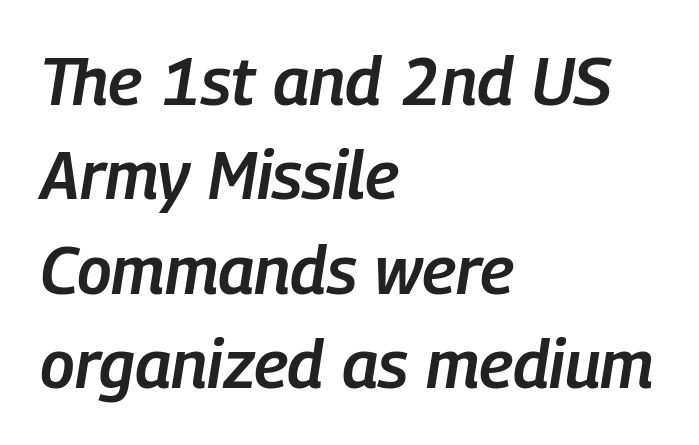
{"italic": "yes", "lean": "right", "slant_degrees": 9, "bold": "semi", "weight": "semibold", "width": "condensed", "stroke_contrast": "low", "x_height": "medium", "monospaced": "no", "underline": "no", "align": "left", "line_spacing": "normal", "line_spacing_ratio": 1.41, "letter_spacing": "normal", "letter_spacing_em": 0.0, "glyph_px": 67}
